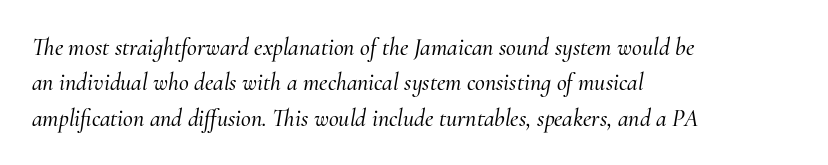
Q: Is the text italic (slanted)? A: Yes, it leans right by about 10 degrees.
Q: Is the text underlined? A: No.
Q: How is the paragraph aligned? A: Left-aligned.
Q: Is the spacing between letters normal or unusually wide? A: Normal.
Q: Is the spacing between lines tight, normal or loose? A: Normal.
